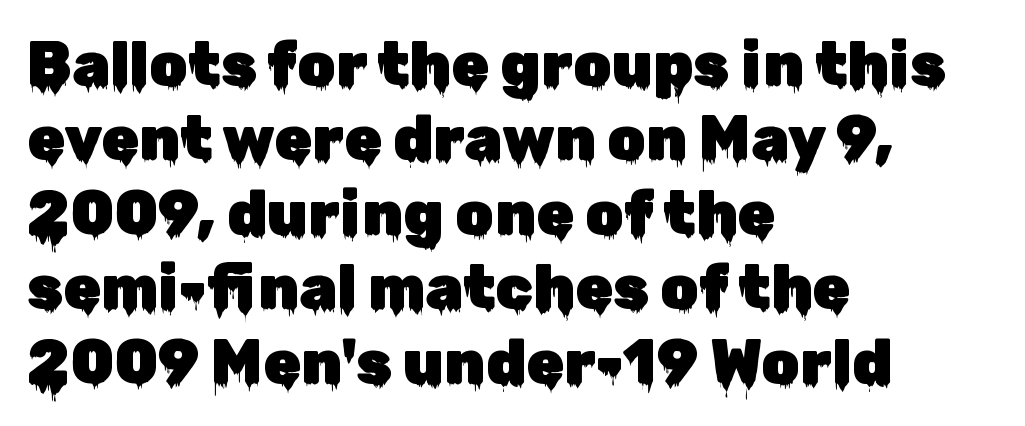
{"serif": "no", "italic": "no", "width": "normal", "stroke_contrast": "low", "x_height": "medium", "monospaced": "no", "underline": "no", "align": "left", "line_spacing_ratio": 1.22, "letter_spacing": "normal", "letter_spacing_em": 0.0, "glyph_px": 61}
